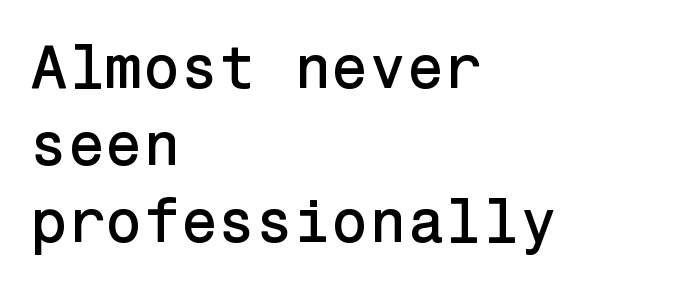
{"serif": "no", "italic": "no", "width": "normal", "stroke_contrast": "low", "x_height": "medium", "underline": "no", "align": "left", "line_spacing": "normal", "line_spacing_ratio": 1.26, "letter_spacing": "normal", "letter_spacing_em": 0.0, "glyph_px": 61}
